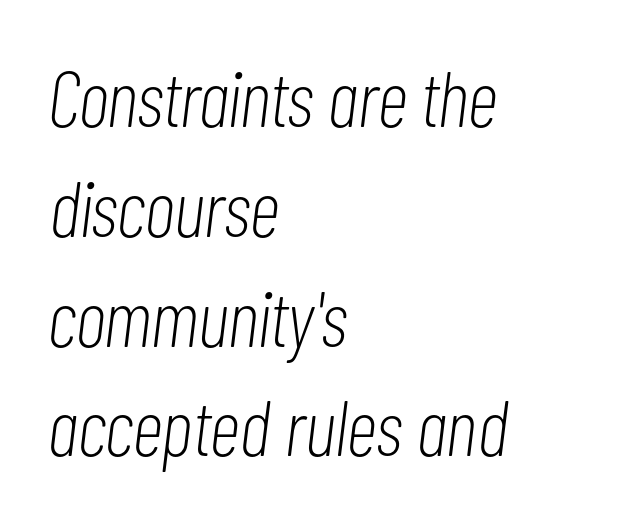
Q: Is the text bold? A: No.
Q: Is the text italic (slanted)? A: Yes, it leans right by about 7 degrees.
Q: Is the text underlined? A: No.
Q: How is the paragraph aligned? A: Left-aligned.
Q: Is the spacing between letters normal or unusually wide? A: Normal.
Q: Is the spacing between lines tight, normal or loose? A: Normal.
Q: Width (condensed, normal, or wide)? A: Condensed.
Q: Stroke contrast? A: Low.
Q: x-height? A: Medium.
Q: Monospaced? A: No.
